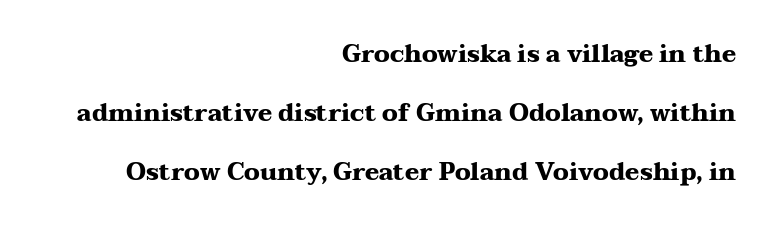
{"italic": "no", "bold": "yes", "underline": "no", "align": "right", "line_spacing": "loose", "line_spacing_ratio": 2.45, "letter_spacing": "normal", "letter_spacing_em": 0.0, "glyph_px": 24}
